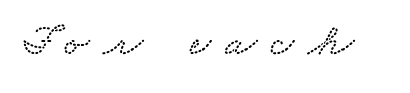
{"width": "wide", "stroke_contrast": "low", "x_height": "small", "monospaced": "no", "underline": "no", "letter_spacing": "wide", "letter_spacing_em": 0.31, "glyph_px": 46}
